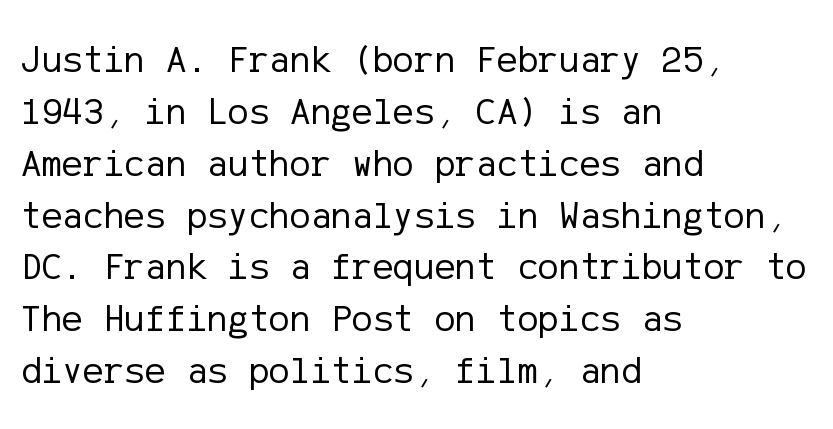
Q: Is the text bold? A: No.
Q: Is the text italic (slanted)? A: No, it is upright.
Q: Is the typeface a serif or a sans-serif typeface? A: Sans-serif.
Q: Is the text underlined? A: No.
Q: How is the paragraph aligned? A: Left-aligned.
Q: Is the spacing between letters normal or unusually wide? A: Normal.
Q: Is the spacing between lines tight, normal or loose? A: Normal.
Q: Width (condensed, normal, or wide)? A: Normal.
Q: Stroke contrast? A: Low.
Q: x-height? A: Medium.
